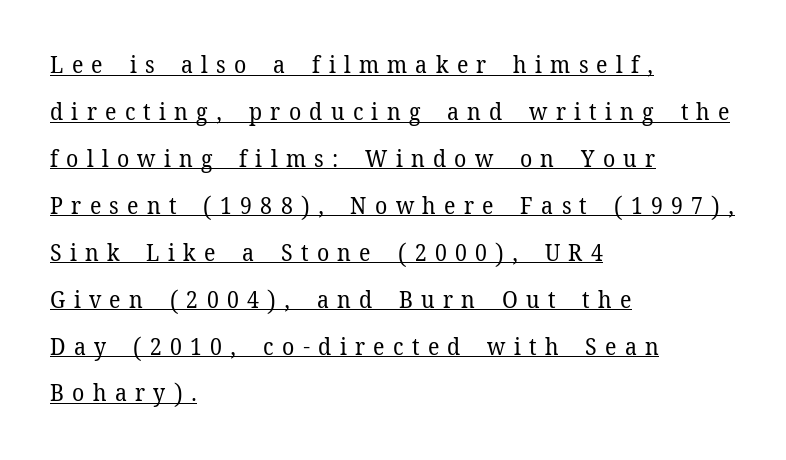
The sample's only ornament is a line tracing under the words. You could fit nearly another row in the gap between these rows. Which margin do the lines hug? The left one — the right edge is uneven. The passage shown is not bold in any degree. Short note: letters widely spaced. Style check: upright.
